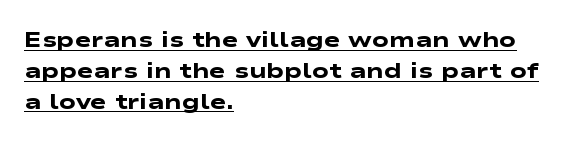
Q: Is the text bold? A: Yes.
Q: Is the text underlined? A: Yes.
Q: How is the paragraph aligned? A: Left-aligned.
Q: Is the spacing between letters normal or unusually wide? A: Normal.
Q: Is the spacing between lines tight, normal or loose? A: Normal.
